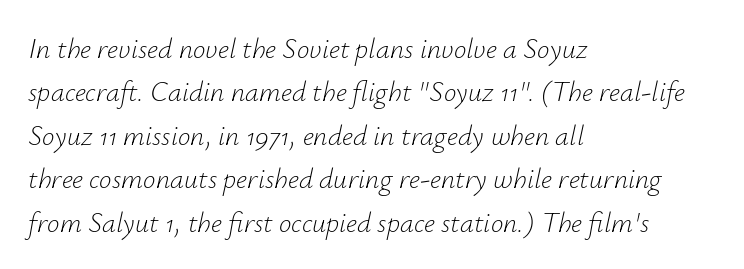
The image shows 28 px light type, italic (leaning right); set left-aligned, normal line spacing (1.55x), normal letter spacing, not underlined; low stroke contrast and a small x-height.
